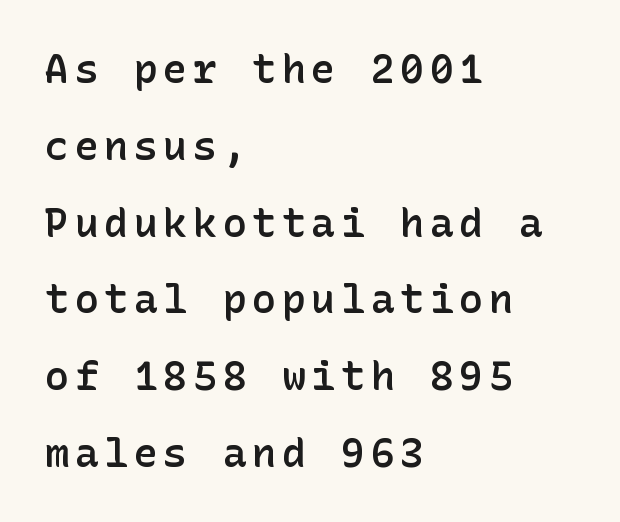
Q: Is the text bold? A: Semi-bold.
Q: Is the text italic (slanted)? A: No, it is upright.
Q: Is the typeface a serif or a sans-serif typeface? A: Sans-serif.
Q: Is the text underlined? A: No.
Q: How is the paragraph aligned? A: Left-aligned.
Q: Is the spacing between lines tight, normal or loose? A: Loose.
Q: Width (condensed, normal, or wide)? A: Normal.
Q: Stroke contrast? A: Low.
Q: x-height? A: Medium.
